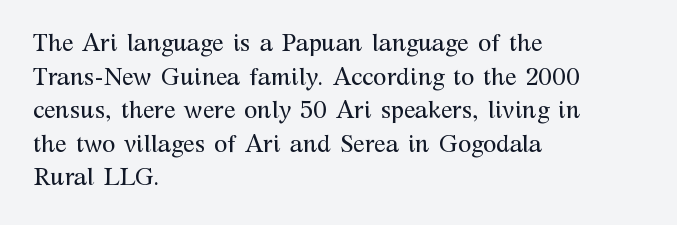
{"italic": "no", "bold": "no", "underline": "no", "align": "left", "line_spacing": "normal", "line_spacing_ratio": 1.4, "letter_spacing": "normal", "letter_spacing_em": 0.0, "glyph_px": 24}
